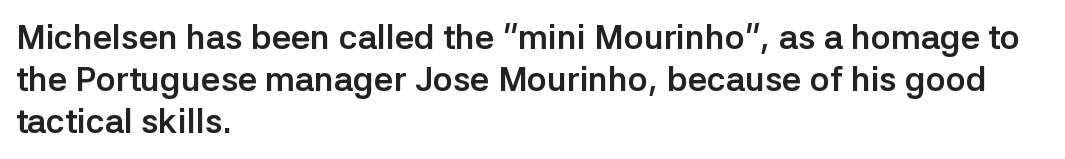
{"serif": "no", "italic": "no", "bold": "yes", "weight": "semibold", "width": "normal", "stroke_contrast": "low", "x_height": "medium", "monospaced": "no", "underline": "no", "align": "left", "line_spacing_ratio": 1.24, "letter_spacing": "normal", "letter_spacing_em": 0.0, "glyph_px": 34}
